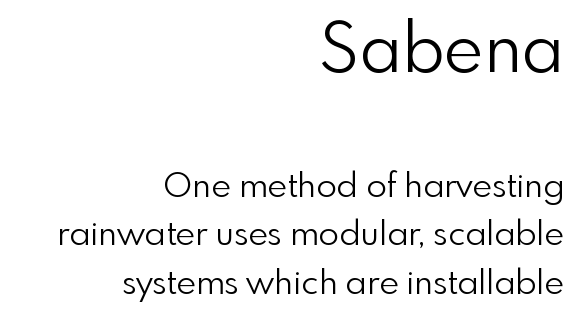
Q: Is the text bold? A: No.
Q: Is the text italic (slanted)? A: No, it is upright.
Q: Is the typeface a serif or a sans-serif typeface? A: Sans-serif.
Q: Is the text underlined? A: No.
Q: How is the paragraph aligned? A: Right-aligned.
Q: Is the spacing between letters normal or unusually wide? A: Normal.
Q: Is the spacing between lines tight, normal or loose? A: Normal.
Q: Which block of text is set in a larger size, the first (top) or the second (bottom)? A: The first (top) one.
Q: Width (condensed, normal, or wide)? A: Normal.
Q: x-height? A: Small.
Q: Monospaced? A: No.
